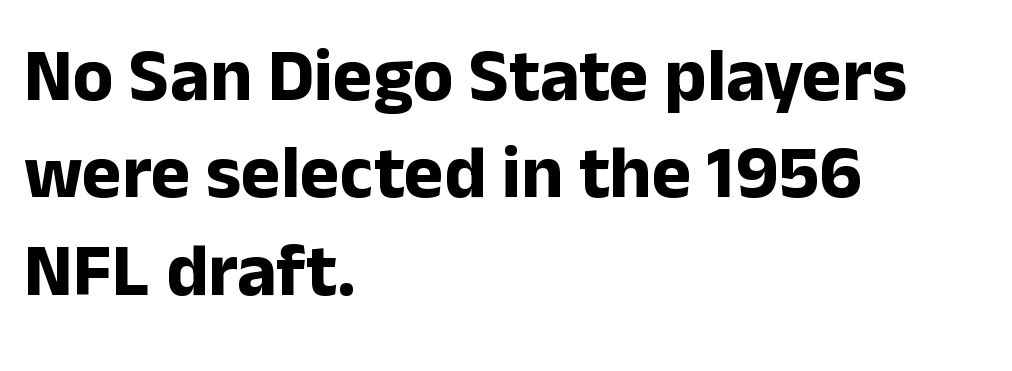
The image shows 75 px bold sans-serif type, upright; set left-aligned, normal line spacing (1.3x), normal letter spacing, not underlined; low stroke contrast and a medium x-height.
